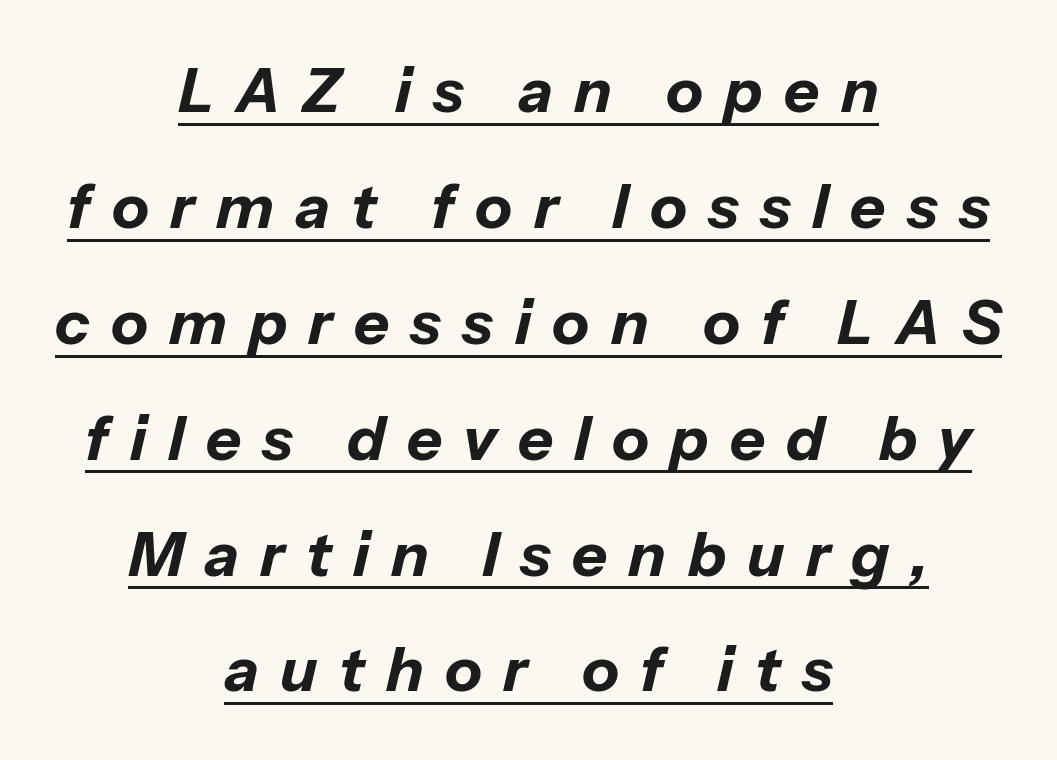
The image shows 61 px bold type, italic (leaning right); set centered, loose line spacing (1.9x), unusually wide letter spacing (+0.35 em), underlined; low stroke contrast and a medium x-height.
